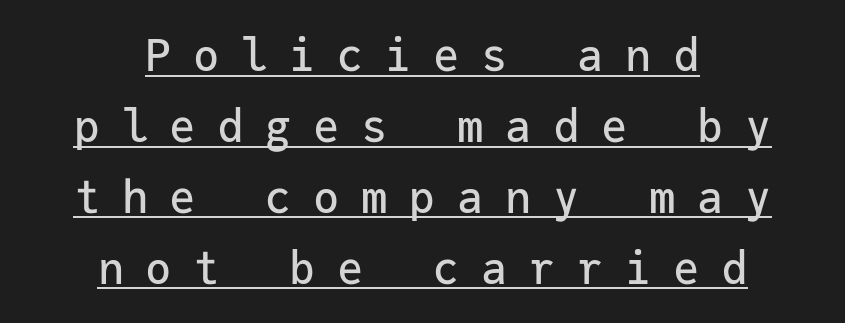
Q: Is the text italic (slanted)? A: No, it is upright.
Q: Is the typeface a serif or a sans-serif typeface? A: Sans-serif.
Q: Is the text underlined? A: Yes.
Q: How is the paragraph aligned? A: Centered.
Q: Is the spacing between letters normal or unusually wide? A: Unusually wide.
Q: Is the spacing between lines tight, normal or loose? A: Normal.
Q: Width (condensed, normal, or wide)? A: Normal.
Q: Stroke contrast? A: Low.
Q: x-height? A: Medium.
Q: Monospaced? A: Yes.
